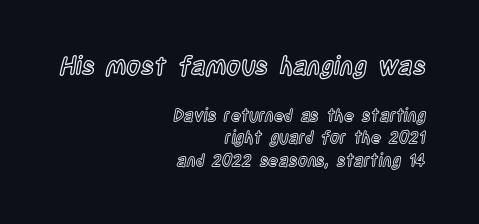
Honestly, there is no underline to notice here at all. Casual observation: everything's shoved over to the right. Glyph-to-glyph distance matches everyday printed text.
